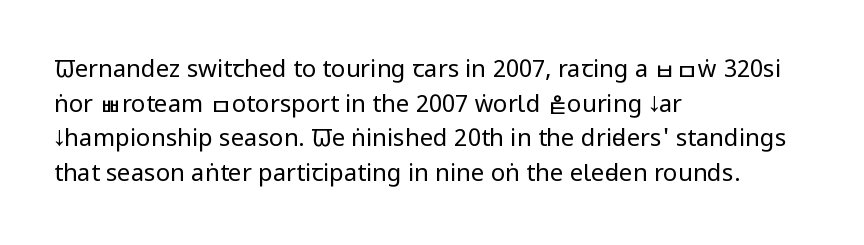
Regarding leading, the lines here are spaced in the standard way. The letters look calm and open, with moderate or lighter stems. Layout note: lines flush left. The rendering keeps characters at their native spacing. The lettering stays uniformly vertical, giving the passage a roman look. Underline: absent.
